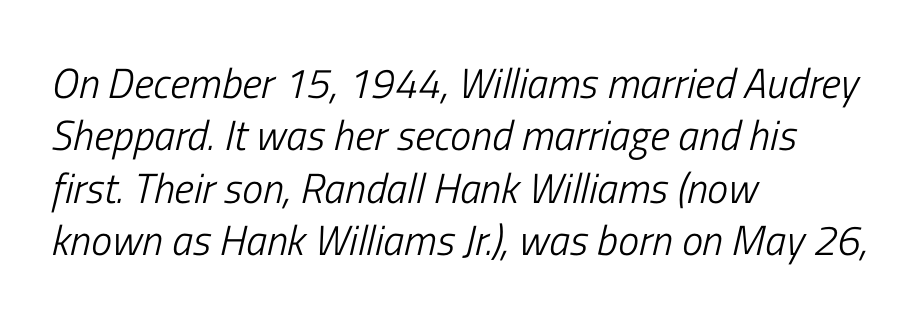
Stroke thickness stays within the range of a standard reading face or lighter. This sample is left-justified, so line endings fall wherever the words run out. Emphasis-style slanted type is in use. A typesetter would call this leading conventional body-copy spacing. Honestly, the letter spacing is just normal — you wouldn't notice it.
